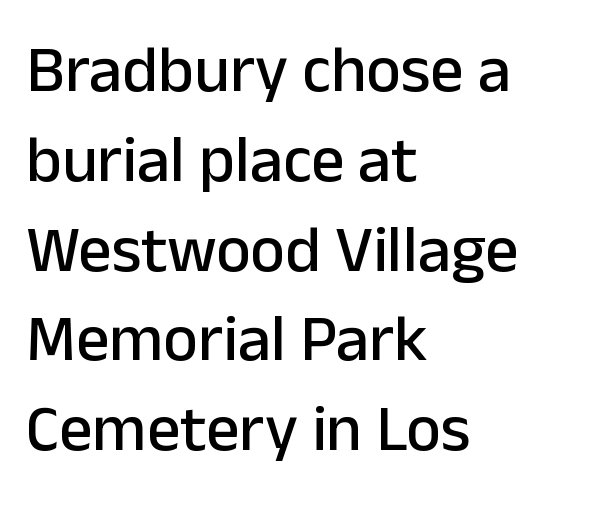
Q: Is the text italic (slanted)? A: No, it is upright.
Q: Is the typeface a serif or a sans-serif typeface? A: Sans-serif.
Q: Is the text underlined? A: No.
Q: How is the paragraph aligned? A: Left-aligned.
Q: Is the spacing between letters normal or unusually wide? A: Normal.
Q: Is the spacing between lines tight, normal or loose? A: Normal.
Q: Width (condensed, normal, or wide)? A: Normal.
Q: Stroke contrast? A: Low.
Q: x-height? A: Medium.
Q: Monospaced? A: No.
